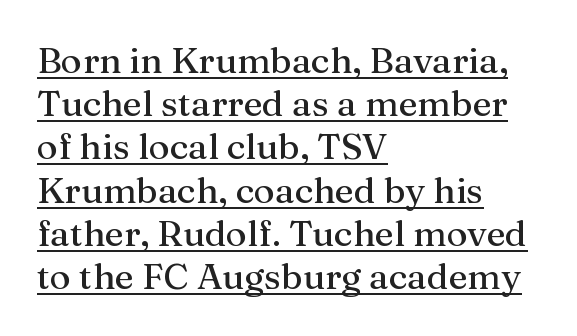
The image shows 36 px serif type, upright; set left-aligned, line spacing 1.2x, normal letter spacing, underlined; medium stroke contrast and a medium x-height.
